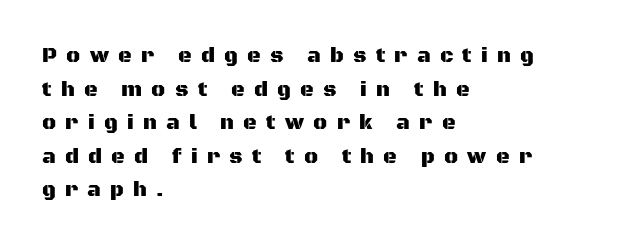
The setting favours the left margin, as ordinary paragraphs usually do. Clear beneath every line of the passage. Ascenders rise straight up at ninety degrees. The rows are spaced the way most documents space them. Display-style spreading of the glyphs; the letterfit is very open.
